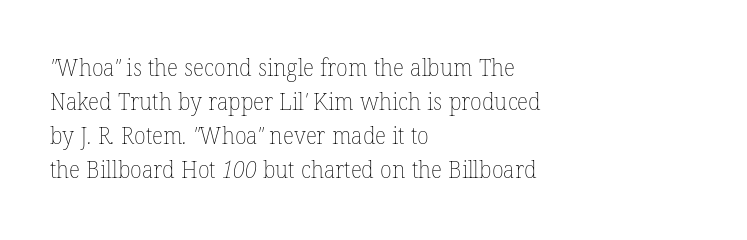
The image shows 24 px text type; set left-aligned, normal line spacing (1.41x), normal letter spacing, not underlined.
